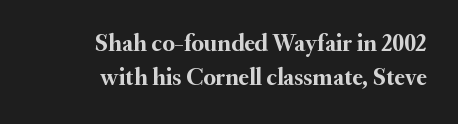
Q: Is the text bold? A: Yes.
Q: Is the text italic (slanted)? A: No, it is upright.
Q: Is the text underlined? A: No.
Q: How is the paragraph aligned? A: Right-aligned.
Q: Is the spacing between letters normal or unusually wide? A: Normal.
Q: Is the spacing between lines tight, normal or loose? A: Normal.
